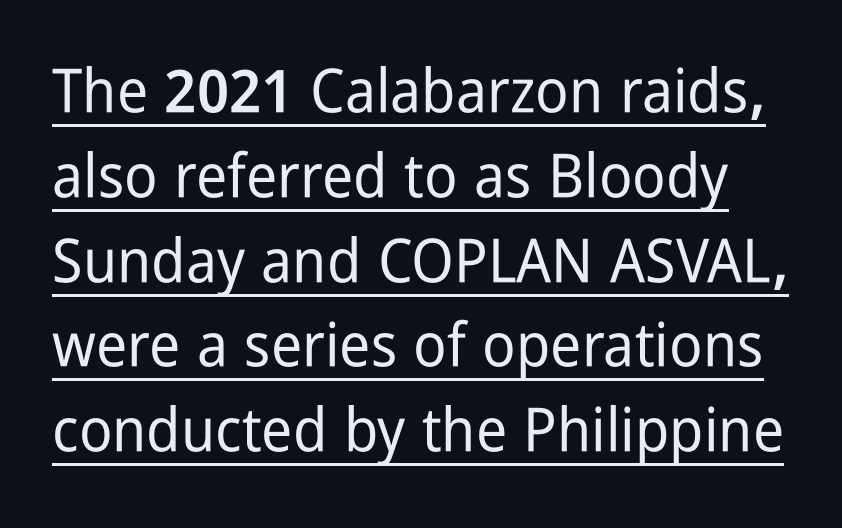
The image shows 61 px condensed sans-serif type, upright; set normal line spacing (1.39x), normal letter spacing, underlined; low stroke contrast and a medium x-height.
